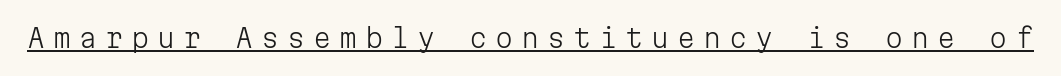
{"italic": "no", "bold": "no", "underline": "yes", "letter_spacing": "wide", "letter_spacing_em": 0.3, "glyph_px": 26}
